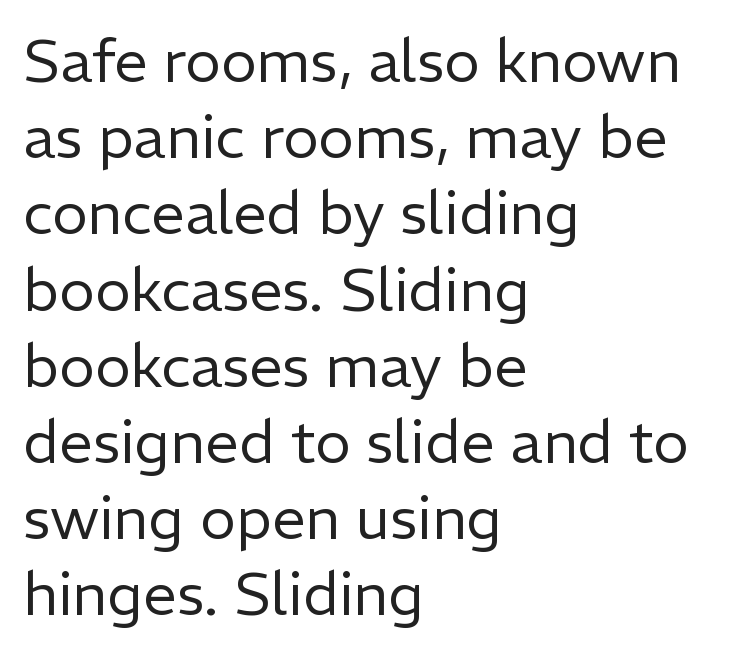
The image shows 60 px regular-weight sans-serif type, upright; set left-aligned, normal line spacing (1.27x), normal letter spacing, not underlined; low stroke contrast and a medium x-height.
